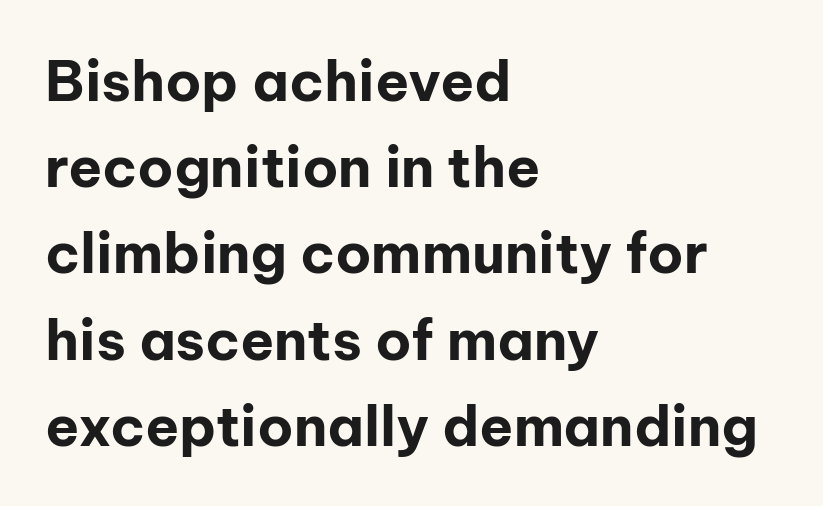
The image shows 56 px bold sans-serif type, upright; set left-aligned, normal line spacing (1.54x), normal letter spacing, not underlined; low stroke contrast and a medium x-height.
